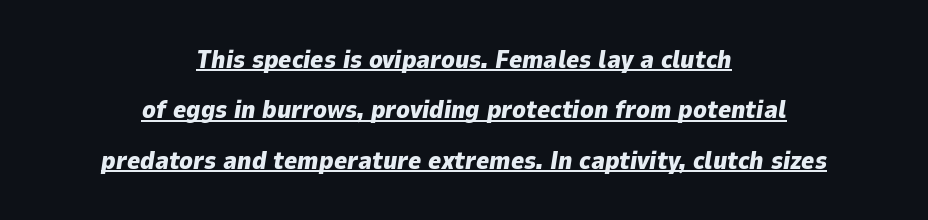
The lettering is marked with a stroke running underneath it. You can tell it's italic because the verticals aren't actually vertical. Each glyph is drawn with heavy, bold strokes. What stands out about the letter spacing? Nothing — it is the standard amount.
